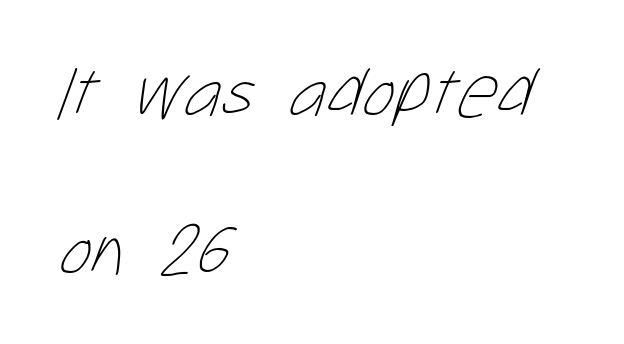
Loosely led — the rows are spread out. These lines are rendered in a variable-pitch font. Here the glyphs are tracked normally, forming tight word shapes. Underline: absent. Visually the block forms a straight wall on the left and a jagged coastline on the right. On a weight scale, this lands at 450 or below.
